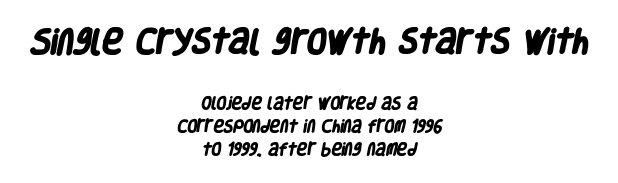
The image shows 28 px heavy, condensed sans-serif type; set centered, normal line spacing (1.66x), normal letter spacing, not underlined; the first (top) block is 2.0x larger; low stroke contrast and a large x-height.
